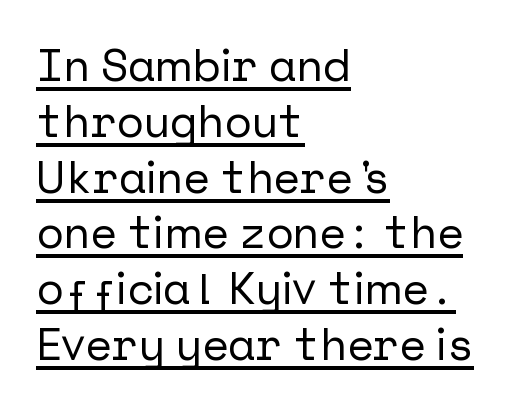
The image shows 45 px sans-serif type, upright; set left-aligned, line spacing 1.24x, normal letter spacing, underlined; low stroke contrast and a medium x-height.
